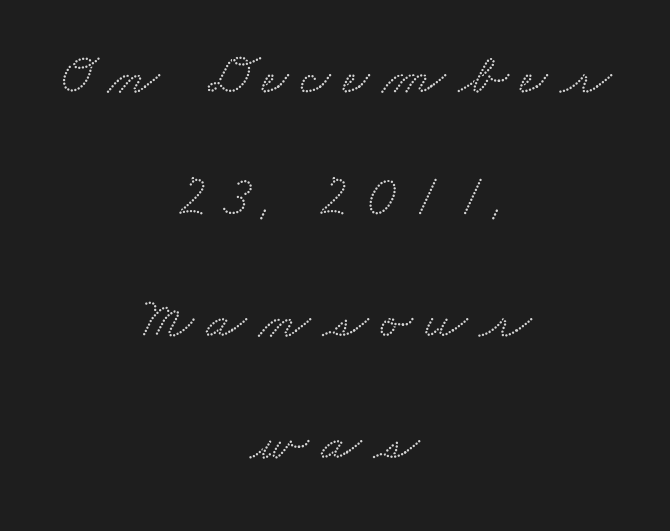
Q: Is the typeface a serif or a sans-serif typeface? A: Serif.
Q: Is the text underlined? A: No.
Q: How is the paragraph aligned? A: Centered.
Q: Is the spacing between letters normal or unusually wide? A: Unusually wide.
Q: Is the spacing between lines tight, normal or loose? A: Loose.
Q: Width (condensed, normal, or wide)? A: Wide.
Q: Stroke contrast? A: Low.
Q: x-height? A: Small.
Q: Monospaced? A: No.
